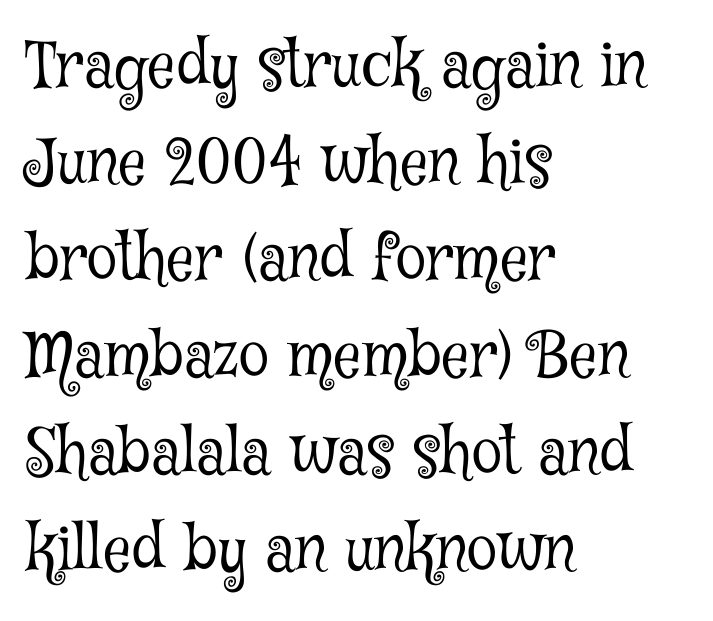
Posture: upright roman. Ink coverage per letter is moderate at most. The lines sit at an ordinary, default distance from one another. Serifs: yes, visible at the terminals of the letterforms. Leftover space on each line is placed entirely after the last word. The words here are not underlined.
